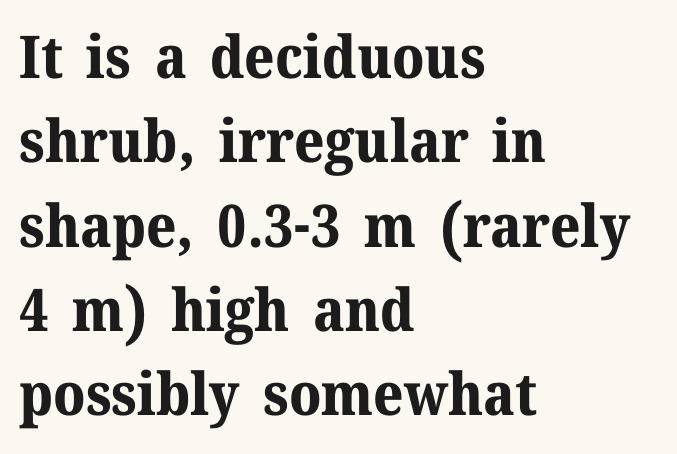
Q: Is the text bold? A: Yes.
Q: Is the text italic (slanted)? A: No, it is upright.
Q: Is the typeface a serif or a sans-serif typeface? A: Serif.
Q: Is the text underlined? A: No.
Q: How is the paragraph aligned? A: Left-aligned.
Q: Is the spacing between letters normal or unusually wide? A: Normal.
Q: Is the spacing between lines tight, normal or loose? A: Normal.
Q: Width (condensed, normal, or wide)? A: Normal.
Q: Stroke contrast? A: Medium.
Q: x-height? A: Medium.
Q: Monospaced? A: No.
